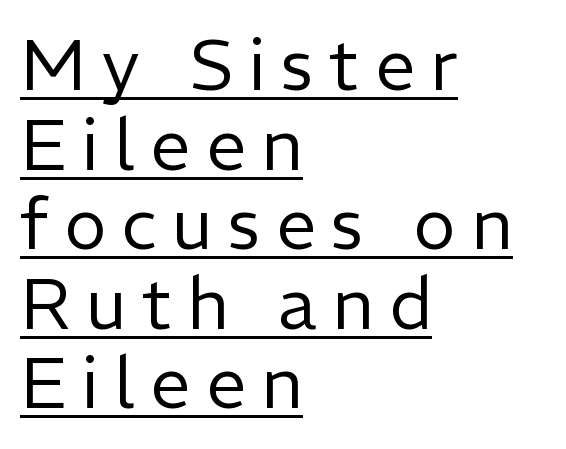
{"serif": "no", "italic": "no", "bold": "no", "weight": "regular", "width": "normal", "stroke_contrast": "low", "x_height": "medium", "monospaced": "no", "underline": "yes", "align": "left", "line_spacing": "tight", "line_spacing_ratio": 1.12, "letter_spacing": "wide", "letter_spacing_em": 0.22, "glyph_px": 71}
